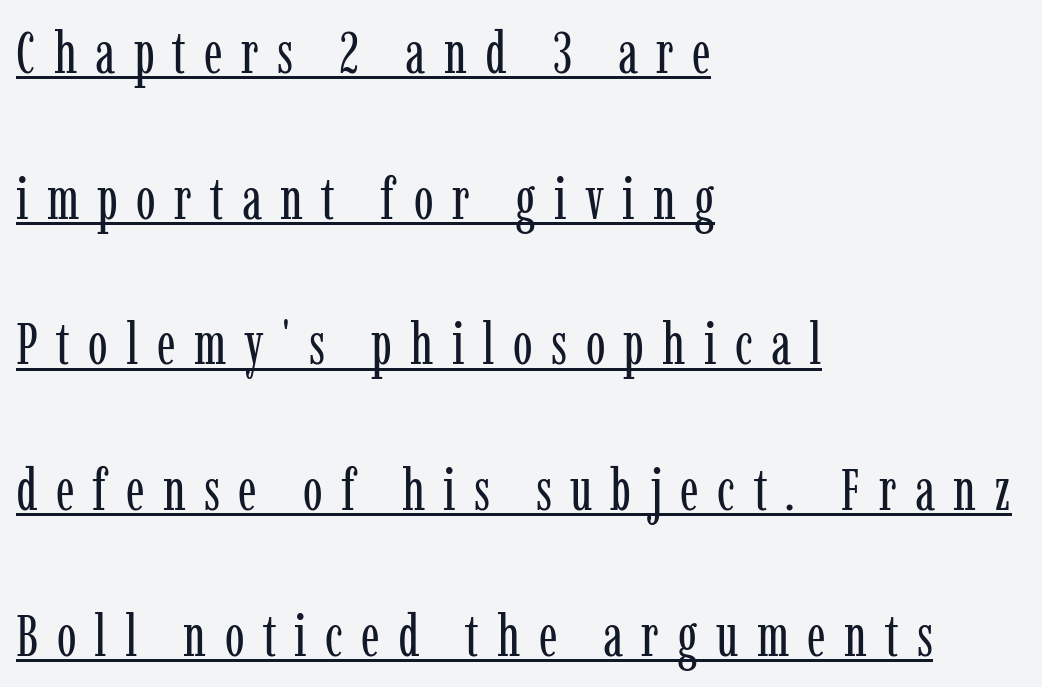
{"serif": "yes", "italic": "no", "bold": "no", "weight": "regular", "width": "condensed", "stroke_contrast": "low", "x_height": "medium", "monospaced": "no", "underline": "yes", "align": "left", "line_spacing": "loose", "line_spacing_ratio": 2.47, "letter_spacing": "wide", "letter_spacing_em": 0.31, "glyph_px": 59}
